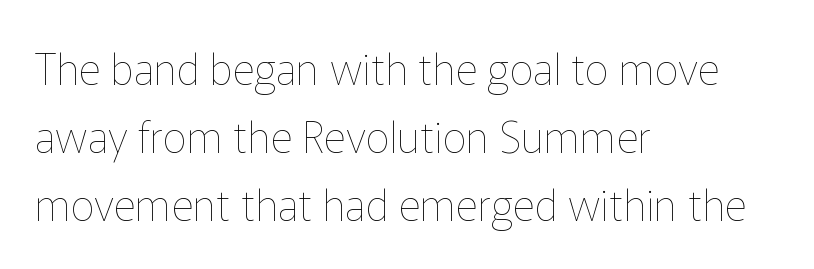
The image shows 43 px thin type, upright; set left-aligned, normal line spacing (1.58x), normal letter spacing, not underlined; low stroke contrast and a medium x-height.
